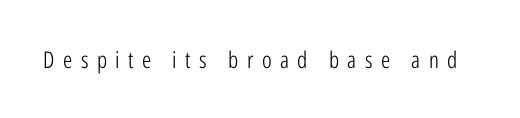
The letterforms stand isolated, each surrounded by extra space. Honestly, there is no underline to notice here at all. The font's upright variant was chosen for this text. The font sits on the lighter half of the weight spectrum, regular included.
